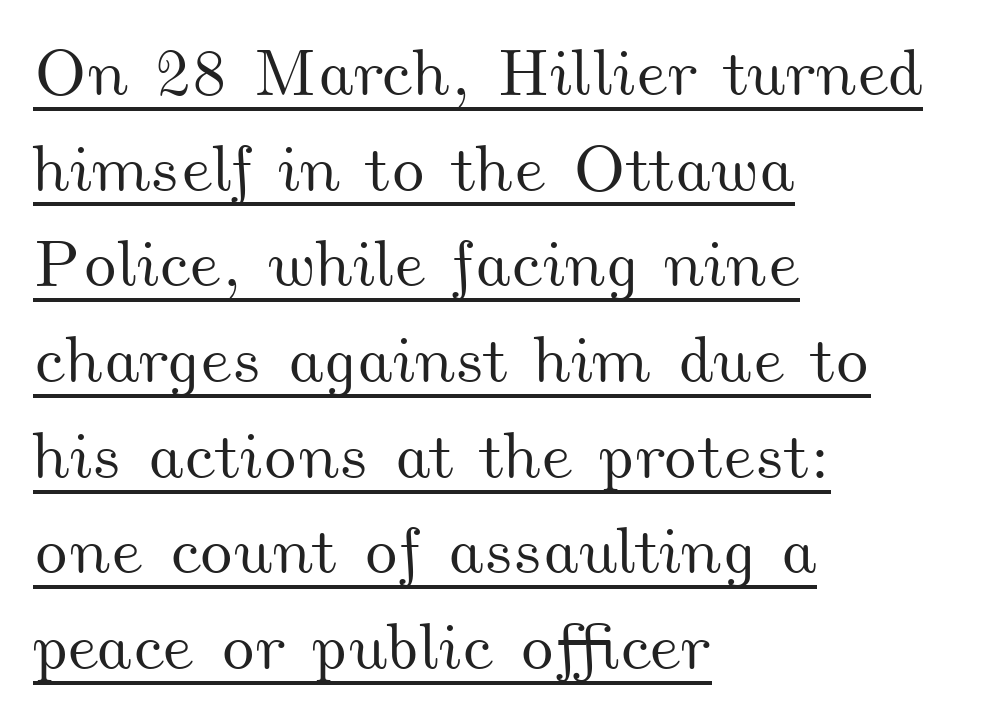
{"width": "wide", "stroke_contrast": "medium", "x_height": "small", "monospaced": "no", "underline": "yes", "align": "left", "line_spacing": "normal", "line_spacing_ratio": 1.45, "letter_spacing": "normal", "letter_spacing_em": 0.0, "glyph_px": 66}
